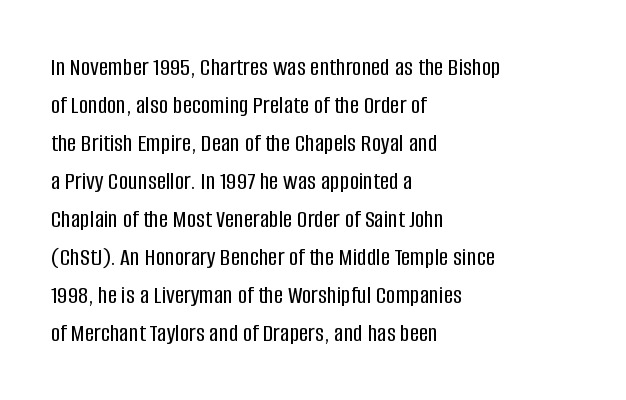
Vertical strokes here are truly vertical. Inter-character spacing is left at the font's built-in metrics. Beneath every word, the page is bare. The typesetter chose a ragged-right arrangement here. Quick note: interline space is typical.
